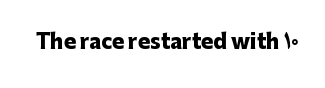
{"italic": "no", "bold": "yes", "underline": "no", "letter_spacing": "normal", "letter_spacing_em": 0.0, "glyph_px": 20}
